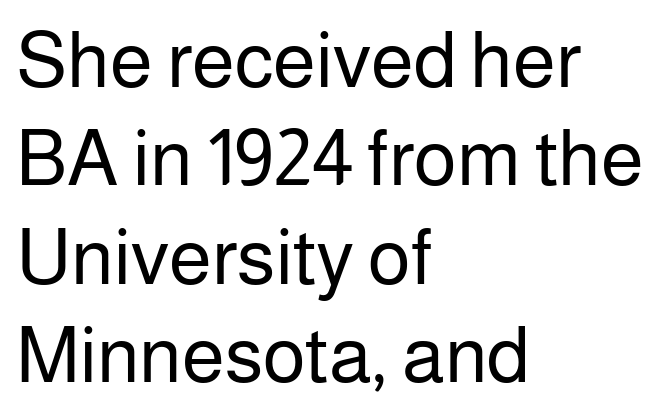
{"serif": "no", "italic": "no", "bold": "no", "weight": "regular", "width": "normal", "stroke_contrast": "low", "x_height": "medium", "monospaced": "no", "underline": "no", "align": "left", "line_spacing": "normal", "line_spacing_ratio": 1.26, "letter_spacing": "normal", "letter_spacing_em": 0.0, "glyph_px": 78}
